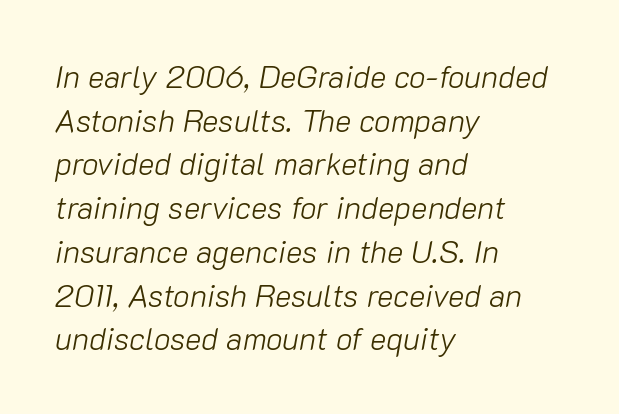
Q: Is the text bold? A: No.
Q: Is the text italic (slanted)? A: Yes, it leans right by about 10 degrees.
Q: Is the text underlined? A: No.
Q: How is the paragraph aligned? A: Left-aligned.
Q: Is the spacing between letters normal or unusually wide? A: Normal.
Q: Is the spacing between lines tight, normal or loose? A: Normal.
Q: Width (condensed, normal, or wide)? A: Normal.
Q: Stroke contrast? A: Low.
Q: x-height? A: Medium.
Q: Monospaced? A: No.
